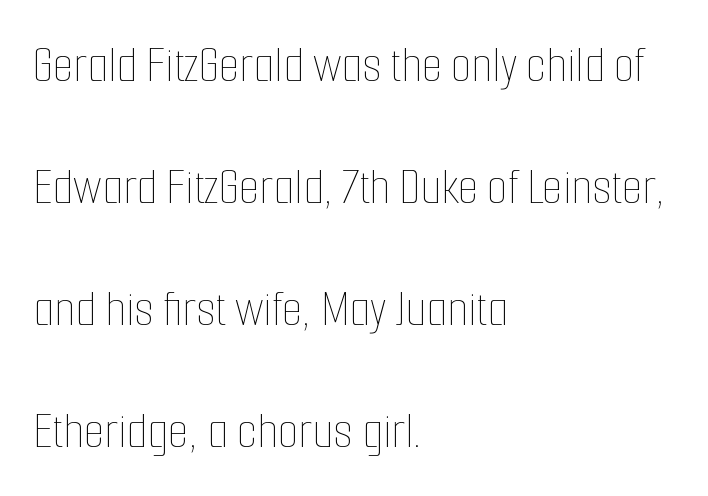
Q: Is the text bold? A: No.
Q: Is the text italic (slanted)? A: No, it is upright.
Q: Is the text underlined? A: No.
Q: How is the paragraph aligned? A: Left-aligned.
Q: Is the spacing between letters normal or unusually wide? A: Normal.
Q: Is the spacing between lines tight, normal or loose? A: Loose.
Q: Width (condensed, normal, or wide)? A: Condensed.
Q: Stroke contrast? A: Low.
Q: x-height? A: Medium.
Q: Monospaced? A: No.
